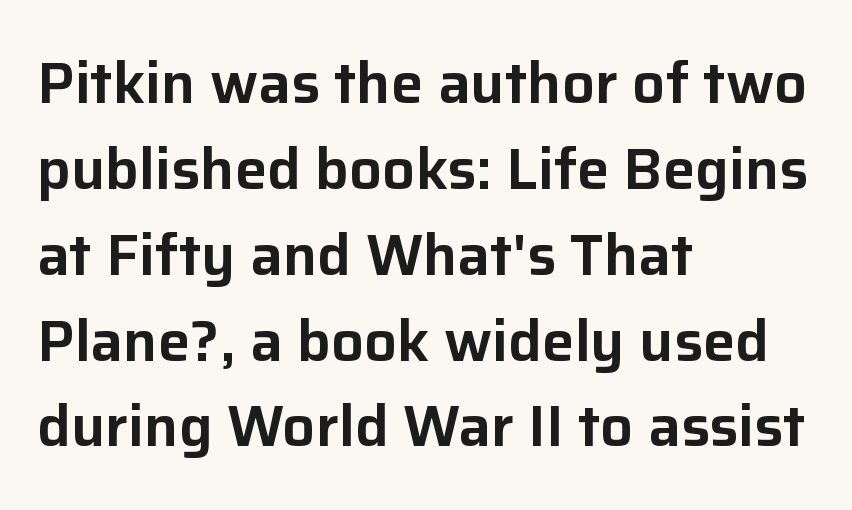
Q: Is the text italic (slanted)? A: No, it is upright.
Q: Is the typeface a serif or a sans-serif typeface? A: Sans-serif.
Q: Is the text underlined? A: No.
Q: How is the paragraph aligned? A: Left-aligned.
Q: Is the spacing between letters normal or unusually wide? A: Normal.
Q: Is the spacing between lines tight, normal or loose? A: Normal.
Q: Width (condensed, normal, or wide)? A: Normal.
Q: Stroke contrast? A: Low.
Q: x-height? A: Medium.
Q: Monospaced? A: No.
